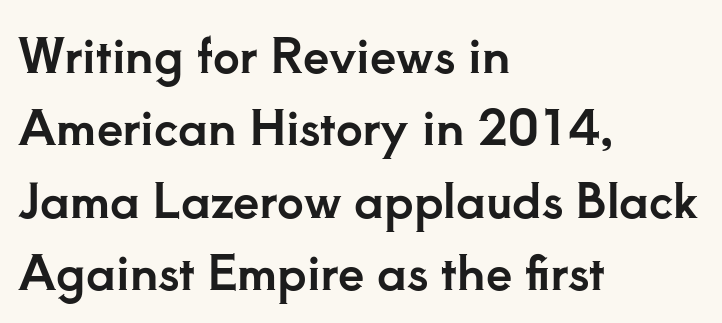
Any mark beneath the type? The region is blank. If you drew a line through each stem, it would be perfectly vertical. Tracking value appears to be zero — textbook default spacing. The passage shown is typed in a proportional face where columns would drift. Serif or sans? Serif — the stroke terminals have little feet. Every row of glyphs begins at an identical x-position on the left.
